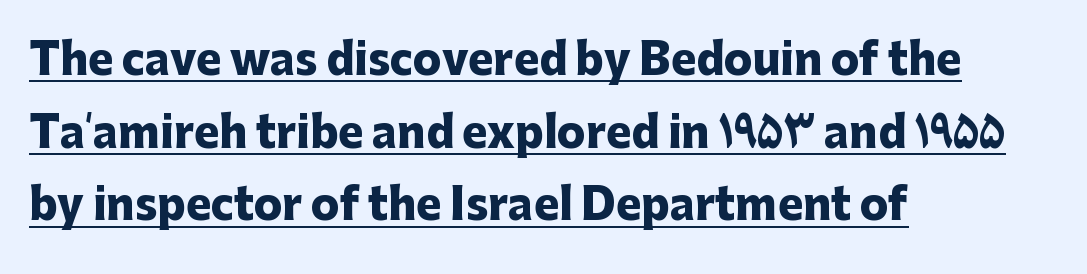
The image shows 42 px heavy sans-serif type, upright; set left-aligned, line spacing 1.73x, normal letter spacing, underlined; low stroke contrast and a medium x-height.
